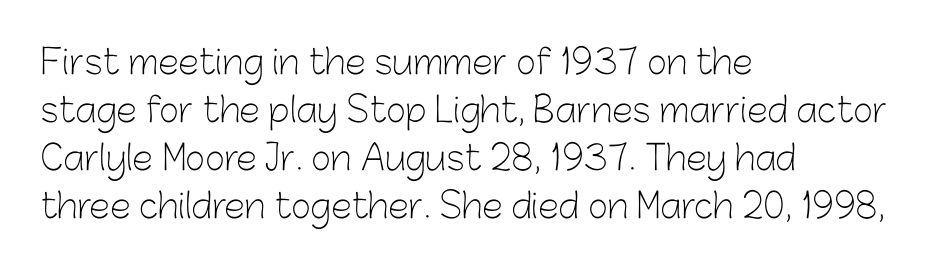
{"serif": "no", "italic": "no", "bold": "no", "weight": "light", "width": "normal", "stroke_contrast": "low", "x_height": "medium", "monospaced": "no", "underline": "no", "align": "left", "line_spacing": "normal", "line_spacing_ratio": 1.41, "letter_spacing": "normal", "letter_spacing_em": 0.0, "glyph_px": 34}
